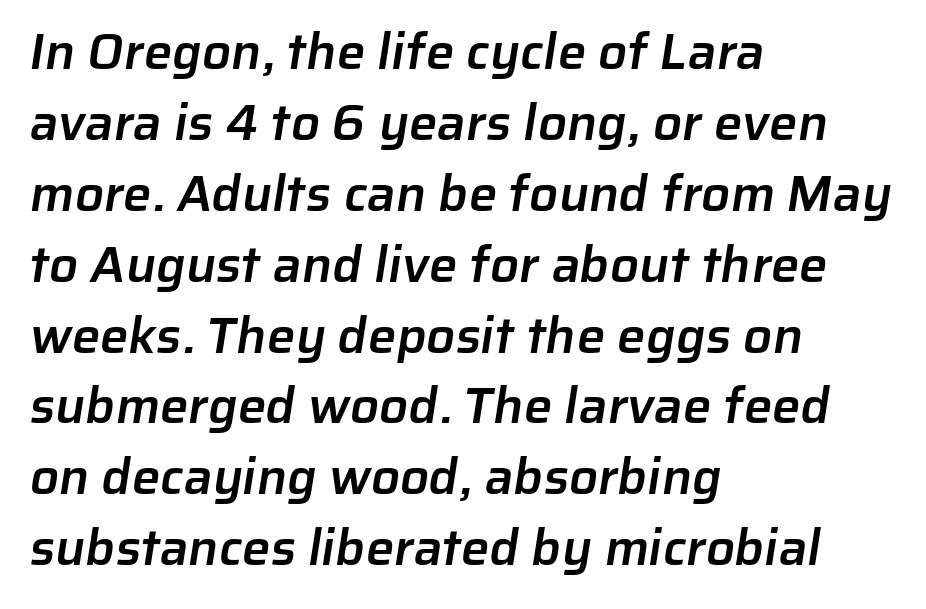
The image shows 51 px semibold sans-serif type; set left-aligned, normal line spacing (1.39x), normal letter spacing, not underlined; low stroke contrast and a medium x-height.
